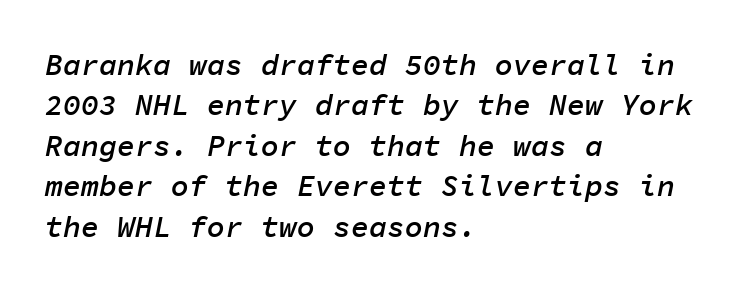
Q: Is the text bold? A: Semi-bold.
Q: Is the text italic (slanted)? A: Yes, it leans right by about 11 degrees.
Q: Is the text underlined? A: No.
Q: How is the paragraph aligned? A: Left-aligned.
Q: Is the spacing between letters normal or unusually wide? A: Normal.
Q: Is the spacing between lines tight, normal or loose? A: Normal.
Q: Width (condensed, normal, or wide)? A: Normal.
Q: Stroke contrast? A: Low.
Q: x-height? A: Medium.
Q: Monospaced? A: Yes.
